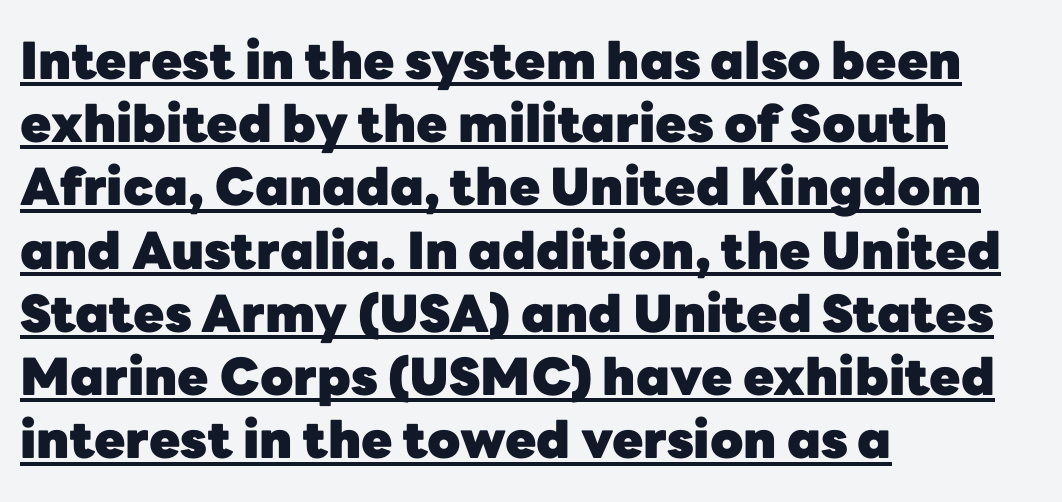
{"serif": "no", "italic": "no", "bold": "yes", "weight": "heavy", "width": "normal", "stroke_contrast": "low", "x_height": "medium", "monospaced": "no", "underline": "yes", "align": "left", "line_spacing_ratio": 1.24, "letter_spacing": "normal", "letter_spacing_em": 0.0, "glyph_px": 51}
